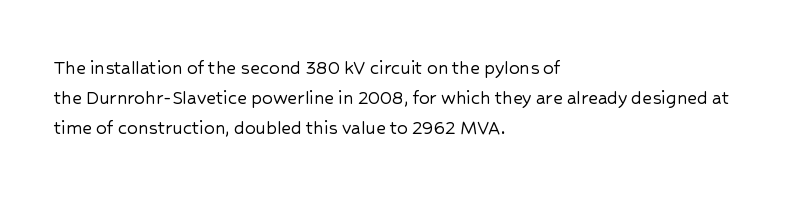
{"italic": "no", "underline": "no", "align": "left", "line_spacing": "normal", "line_spacing_ratio": 1.43, "letter_spacing": "normal", "letter_spacing_em": 0.0, "glyph_px": 21}
